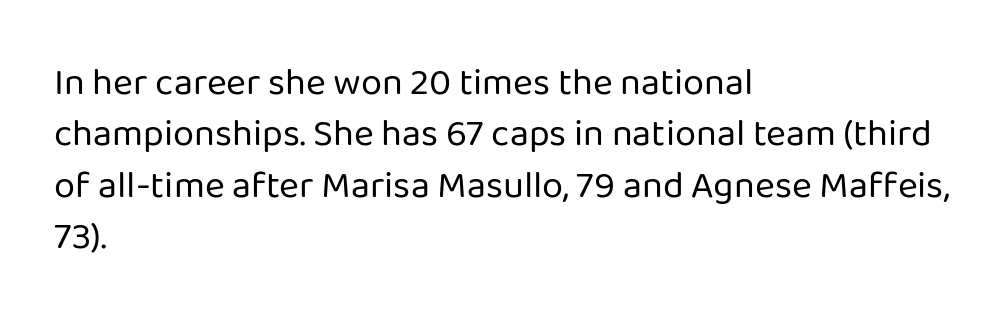
{"serif": "no", "italic": "no", "bold": "no", "weight": "regular", "width": "normal", "stroke_contrast": "low", "x_height": "medium", "monospaced": "no", "underline": "no", "align": "left", "line_spacing": "normal", "line_spacing_ratio": 1.35, "letter_spacing": "normal", "letter_spacing_em": 0.0, "glyph_px": 38}
